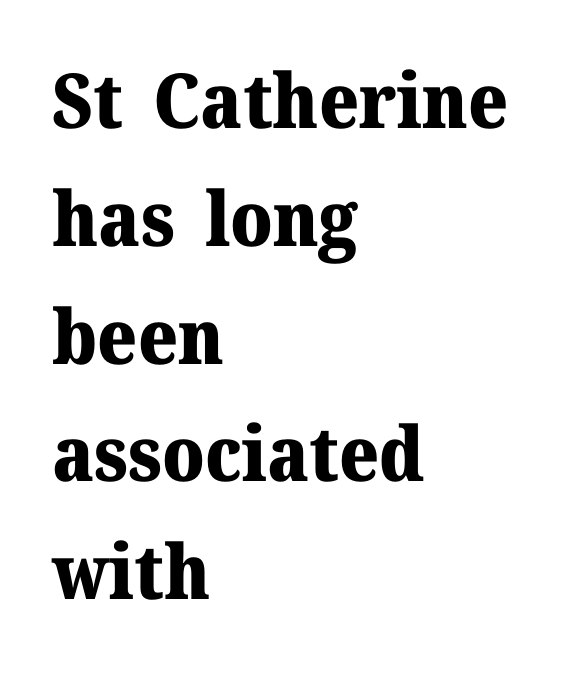
Observe the ordinary spacing: letters are neighbours, not strangers. Does the leading feel generous? No, just average. Descenders hang freely into open space. Each line starts at the same left margin while the right side varies. The passage shown is typeset with a serif family. Does the weight exceed regular? Yes, all the way to bold.
